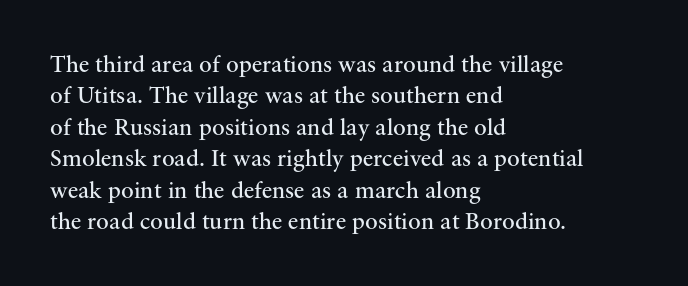
{"italic": "no", "bold": "no", "underline": "no", "align": "left", "line_spacing": "normal", "line_spacing_ratio": 1.31, "letter_spacing": "normal", "letter_spacing_em": 0.0, "glyph_px": 24}
